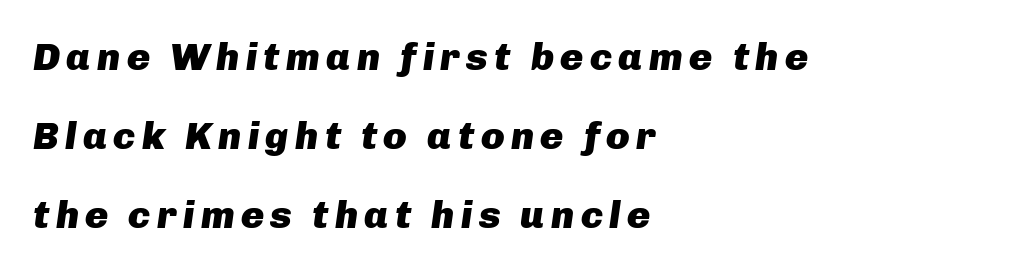
Q: Is the text bold? A: Yes.
Q: Is the text italic (slanted)? A: Yes, it leans right by about 8 degrees.
Q: Is the text underlined? A: No.
Q: How is the paragraph aligned? A: Left-aligned.
Q: Is the spacing between lines tight, normal or loose? A: Loose.
Q: Width (condensed, normal, or wide)? A: Normal.
Q: Stroke contrast? A: Low.
Q: x-height? A: Medium.
Q: Monospaced? A: No.
